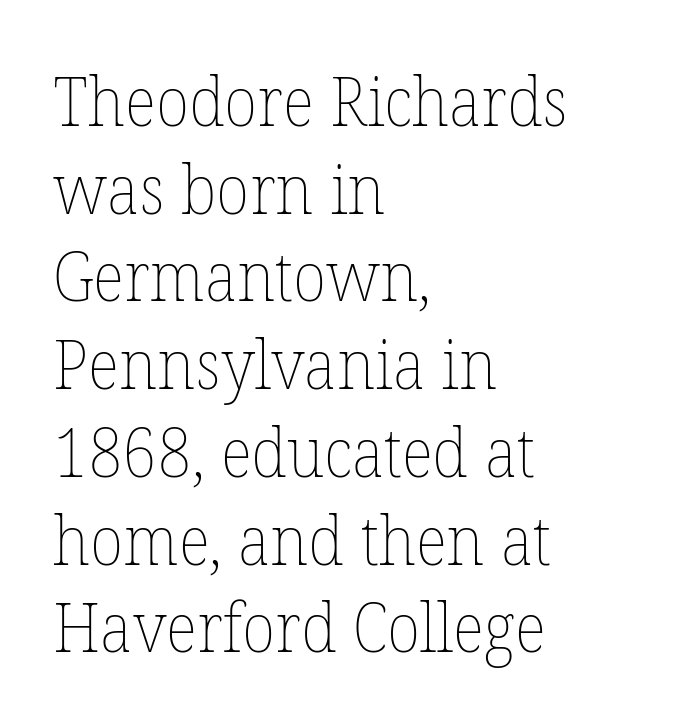
The image shows 68 px thin type, upright; set left-aligned, normal line spacing (1.29x), normal letter spacing, not underlined; low stroke contrast and a medium x-height.
